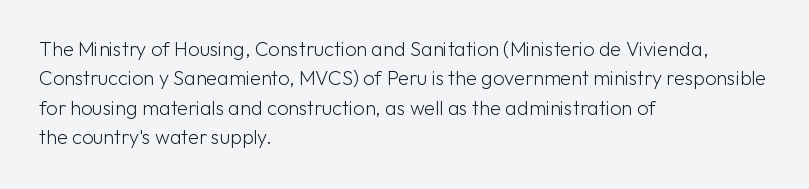
The image shows 20 px text type, upright; set left-aligned, normal line spacing (1.47x), normal letter spacing, not underlined.
